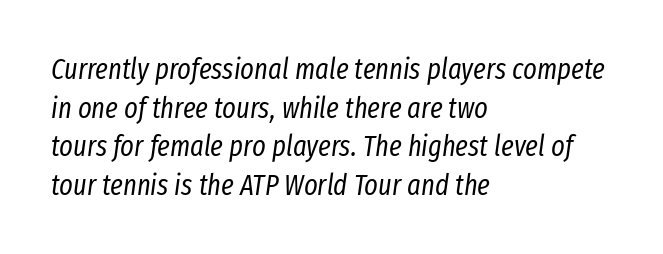
Q: Is the text bold? A: No.
Q: Is the text italic (slanted)? A: Yes, it leans right by about 8 degrees.
Q: Is the text underlined? A: No.
Q: How is the paragraph aligned? A: Left-aligned.
Q: Is the spacing between letters normal or unusually wide? A: Normal.
Q: Is the spacing between lines tight, normal or loose? A: Normal.
Q: Width (condensed, normal, or wide)? A: Condensed.
Q: Stroke contrast? A: Low.
Q: x-height? A: Medium.
Q: Monospaced? A: No.
